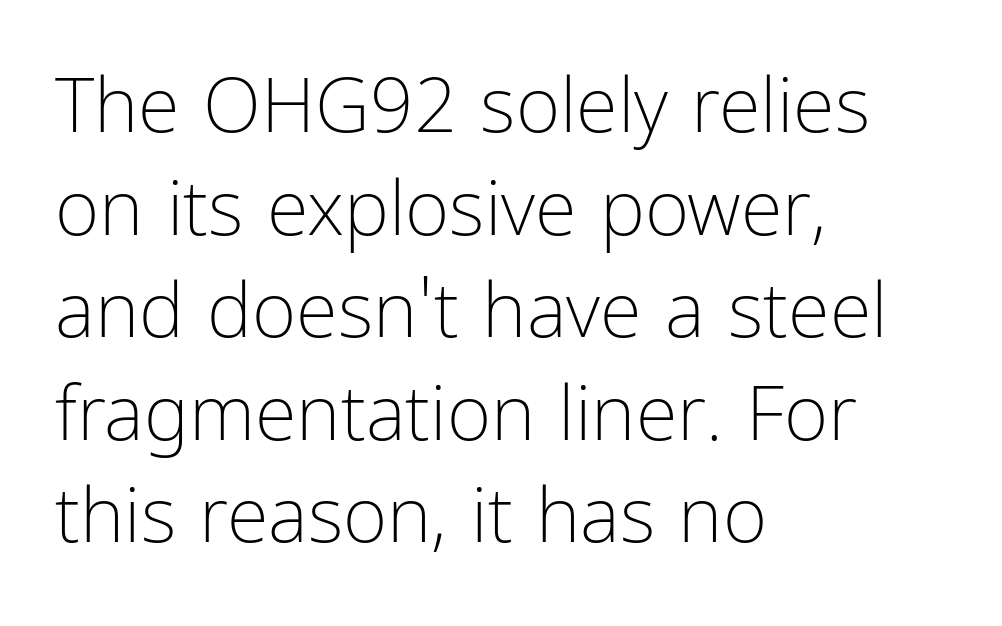
The leading is moderate, giving the passage an even texture. No extra ink here — the face is not bold. These lines are rendered in a variable-pitch font. Descenders hang freely into open space. The letters stand upright; this is a roman face.
